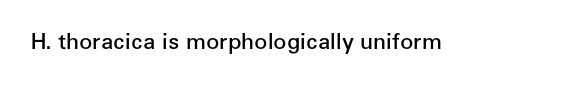
Q: Is the text bold? A: Semi-bold.
Q: Is the text italic (slanted)? A: No, it is upright.
Q: Is the text underlined? A: No.
Q: Is the spacing between letters normal or unusually wide? A: Normal.
